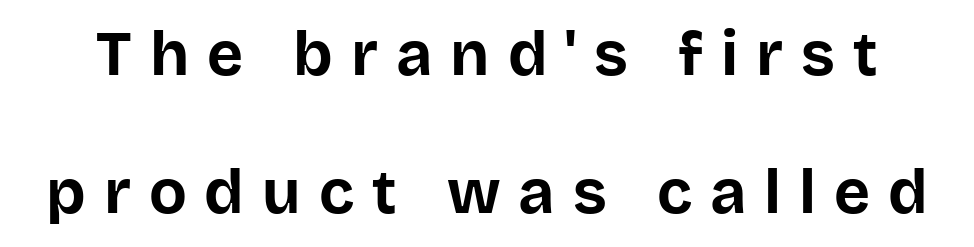
The letters are bold, with thick, heavy strokes. Successive baselines arrive slowly, with a big drop between each. Honestly, there is no underline to notice here at all. Substantial extra tracking has been applied to these lines. Unlike italic type, these characters show no tilt at all.
